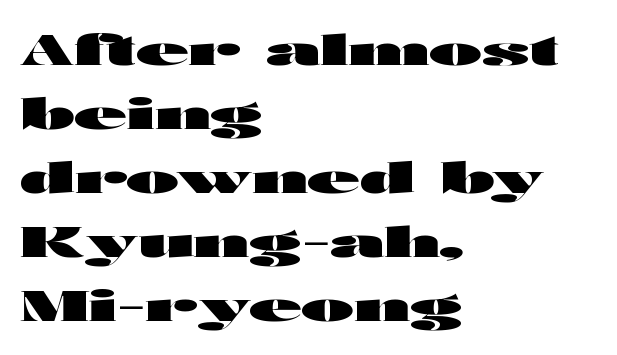
Q: Is the text bold? A: Yes.
Q: Is the text italic (slanted)? A: No, it is upright.
Q: Is the typeface a serif or a sans-serif typeface? A: Sans-serif.
Q: Is the text underlined? A: No.
Q: How is the paragraph aligned? A: Left-aligned.
Q: Is the spacing between letters normal or unusually wide? A: Normal.
Q: Is the spacing between lines tight, normal or loose? A: Normal.
Q: Width (condensed, normal, or wide)? A: Wide.
Q: Stroke contrast? A: High.
Q: x-height? A: Medium.
Q: Monospaced? A: No.
